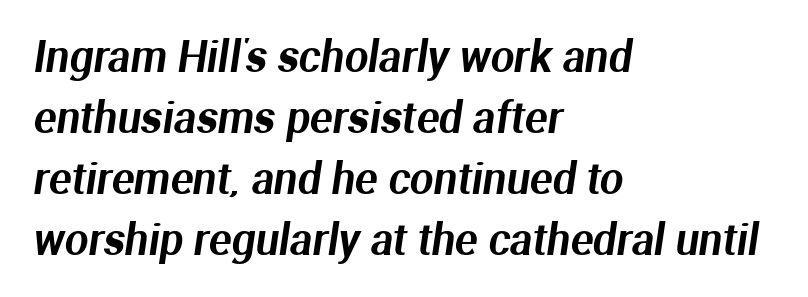
Q: Is the typeface a serif or a sans-serif typeface? A: Sans-serif.
Q: Is the text underlined? A: No.
Q: How is the paragraph aligned? A: Left-aligned.
Q: Is the spacing between letters normal or unusually wide? A: Normal.
Q: Is the spacing between lines tight, normal or loose? A: Normal.
Q: Width (condensed, normal, or wide)? A: Normal.
Q: Stroke contrast? A: Medium.
Q: x-height? A: Medium.
Q: Monospaced? A: No.
